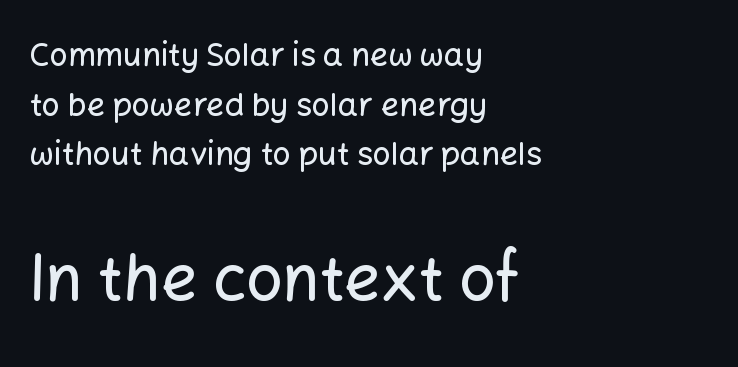
The image shows 64 px sans-serif type, upright; set left-aligned, normal line spacing (1.55x), normal letter spacing, not underlined; the second (bottom) block is 2.0x larger; low stroke contrast and a medium x-height.
